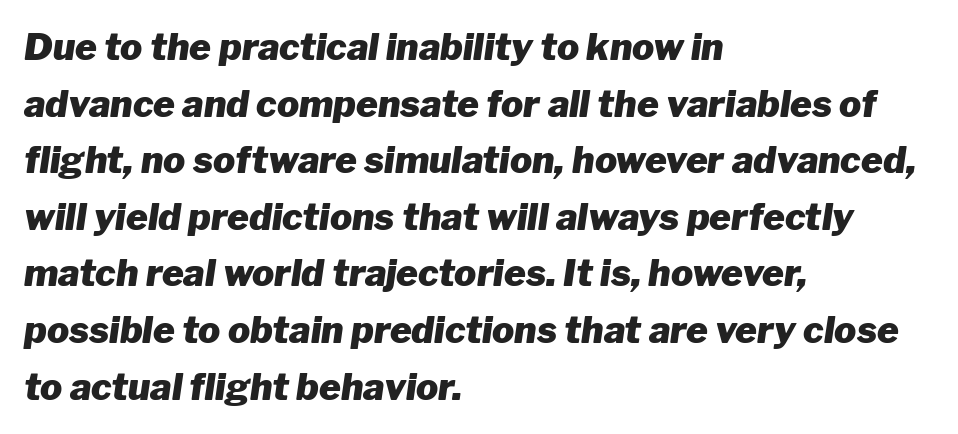
Regular leading. Descender tails drop into unmarked territory. The characters look thick and weighty, a clear bold. Proportional: the letters do not fall into vertical columns. A student would call this left alignment; a typographer would say flush left, rag right. You could call the tracking neutral — neither tight nor loose.
